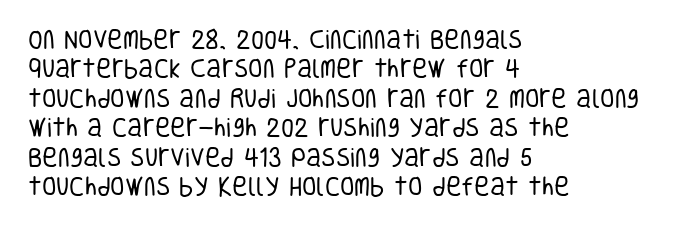
A clean baseline with only descenders dipping below it. If you drew a line through each stem, it would be perfectly vertical. Honestly, the row spacing looks completely unremarkable. Is this a heavy cut? Hardly; it is regular or lighter.
